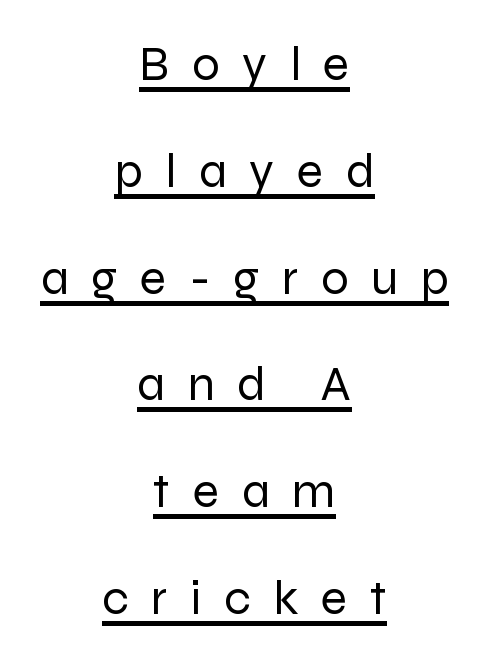
{"serif": "no", "italic": "no", "bold": "no", "weight": "regular", "width": "normal", "stroke_contrast": "low", "x_height": "medium", "monospaced": "no", "underline": "yes", "align": "center", "line_spacing": "loose", "line_spacing_ratio": 2.18, "letter_spacing": "wide", "letter_spacing_em": 0.46, "glyph_px": 49}
